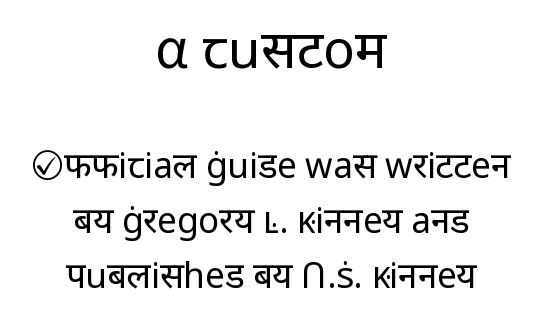
The image shows 53 px regular-weight sans-serif type, upright; set centered, normal line spacing (1.57x), normal letter spacing, not underlined; the first (top) block is 1.51x larger; low stroke contrast and a medium x-height.
